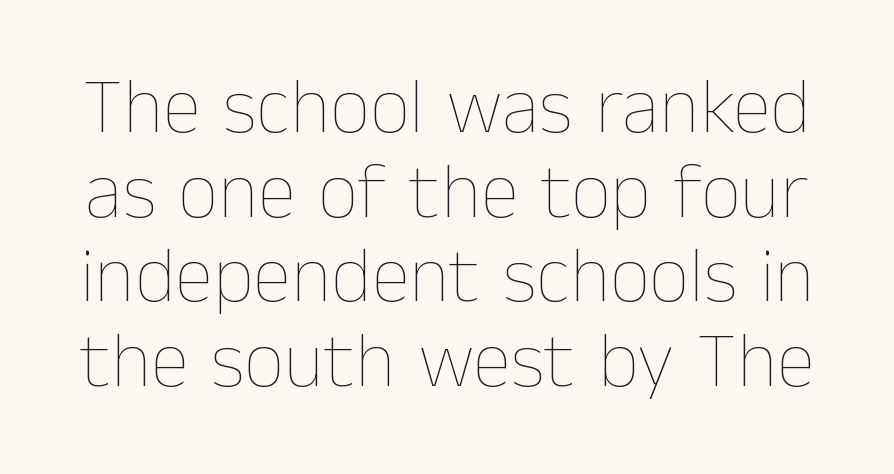
Q: Is the text bold? A: No.
Q: Is the text italic (slanted)? A: No, it is upright.
Q: Is the text underlined? A: No.
Q: Is the spacing between letters normal or unusually wide? A: Normal.
Q: Is the spacing between lines tight, normal or loose? A: Tight.
Q: Width (condensed, normal, or wide)? A: Normal.
Q: Stroke contrast? A: Low.
Q: x-height? A: Medium.
Q: Monospaced? A: No.
